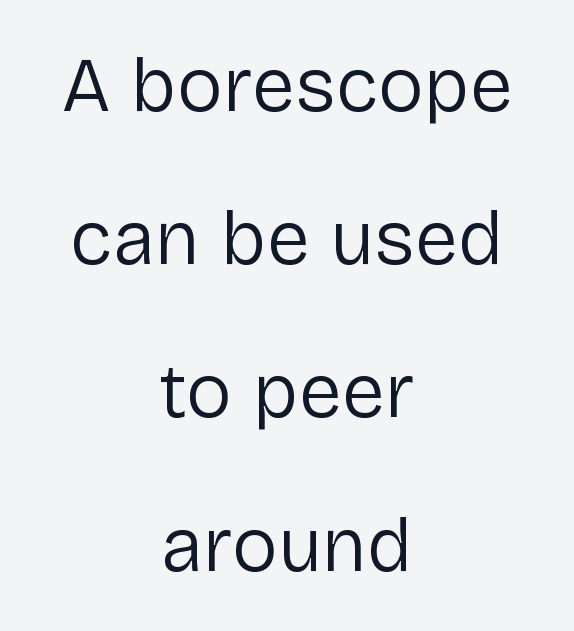
Baseline-to-baseline distance is far greater than the letter height. Check the space under the baseline: it is left empty. The characters are drawn with everyday or finer stroke widths. The face used here is a sans, in the tradition of grotesques and geometrics. Looks like regular typesetting: each glyph gets only the width it needs. Notice how the passage keeps no hard edge, just a central spine.
